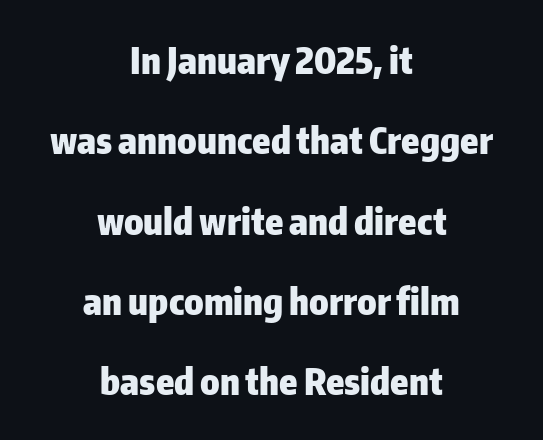
The image shows 36 px heavy sans-serif type, upright; set centered, loose line spacing (2.23x), normal letter spacing, not underlined; low stroke contrast and a medium x-height.
